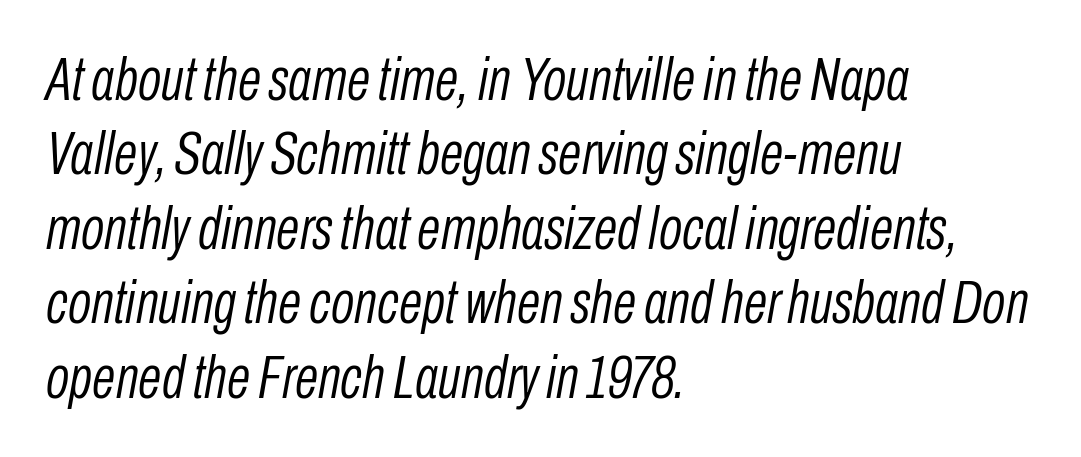
The image shows 61 px light, condensed type, italic (leaning right); set left-aligned, line spacing 1.22x, normal letter spacing, not underlined; low stroke contrast and a medium x-height.
